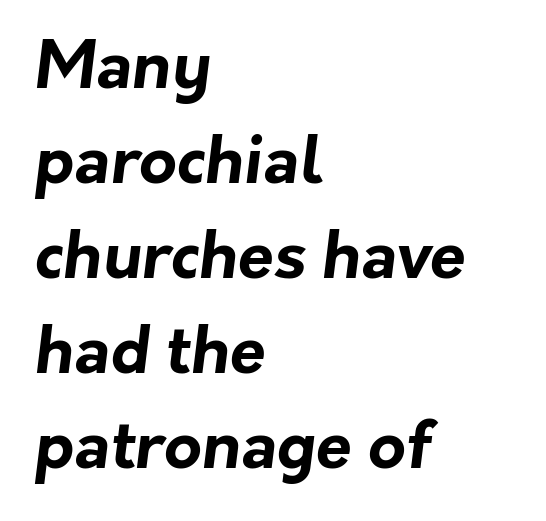
Look at the stroke-to-counter ratio: heavy, a bold. Regarding leading, the lines here are spaced in the standard way. Inter-character spacing is left at the font's built-in metrics. Think of a printed novel: that variable character pitch is what you see here. Glance below the letters and you will spot only blank space.
